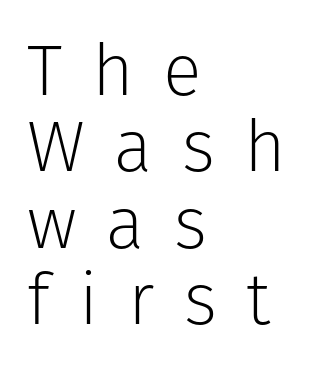
The image shows 72 px light sans-serif type, upright; set left-aligned, tight line spacing (1.06x), unusually wide letter spacing (+0.41 em), not underlined; low stroke contrast and a medium x-height.
